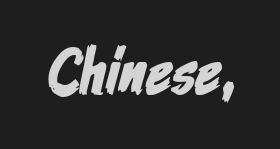
The image shows 65 px condensed sans-serif type; set normal letter spacing, not underlined; low stroke contrast and a medium x-height.
